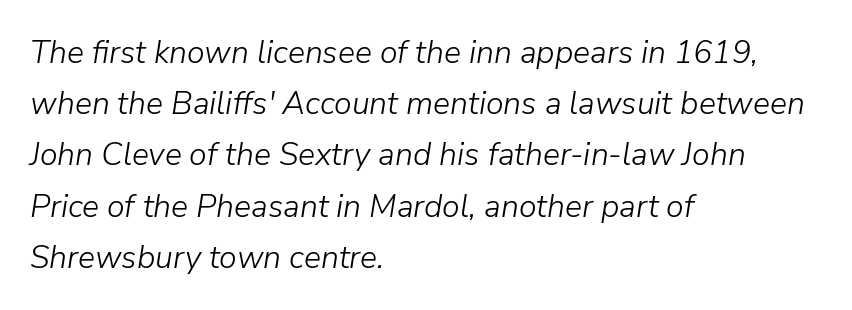
The image shows 32 px light type, italic (leaning right); set left-aligned, normal line spacing (1.6x), normal letter spacing, not underlined; low stroke contrast and a medium x-height.
